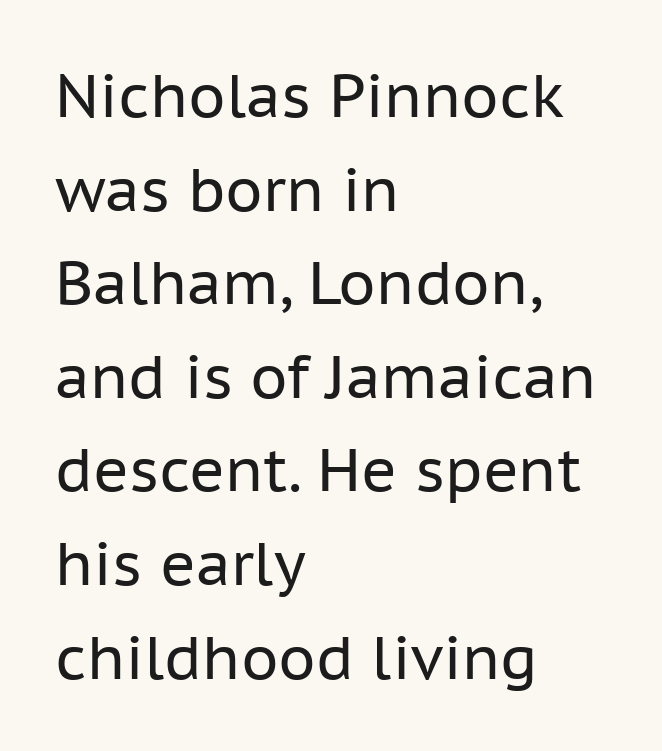
Alignment: flush left. Here the designer chose a conventional face with non-uniform glyph widths. The typeface chosen for these lines omits serifs. Look at the tracking — it's just the regular setting, nothing added. Regarding leading, the lines here are spaced in the standard way.
